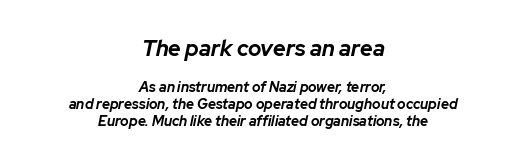
{"italic": "yes", "lean": "right", "slant_degrees": 12, "bold": "yes", "underline": "no", "align": "center", "line_spacing_ratio": 1.2, "letter_spacing": "normal", "letter_spacing_em": 0.0, "larger_block": "first", "size_ratio": 1.57, "glyph_px": 22}
